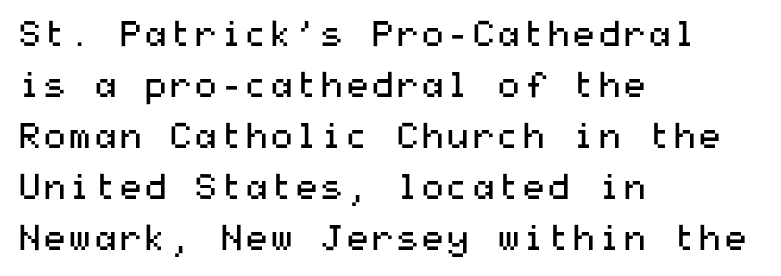
The glyphs in this specimen are sans serif. Honestly, the letter spacing is just normal — you wouldn't notice it. Weight: not bold — regular or lighter. The axis of the letterforms is exactly vertical.
